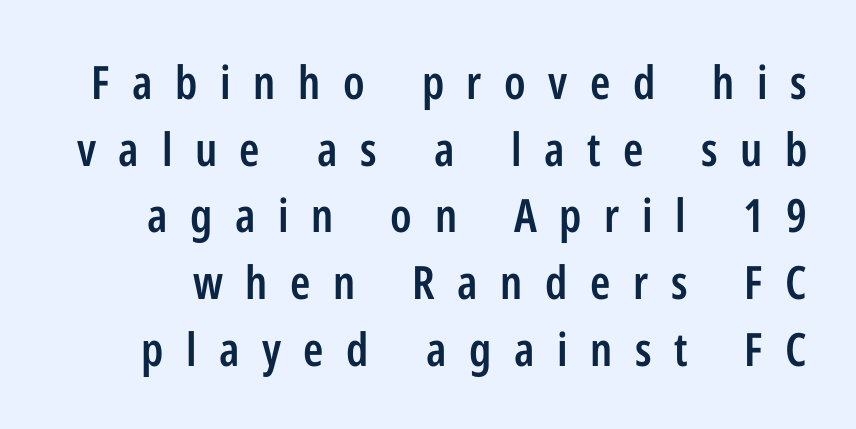
{"serif": "no", "italic": "no", "bold": "semi", "weight": "semibold", "width": "condensed", "stroke_contrast": "low", "x_height": "medium", "monospaced": "no", "underline": "no", "line_spacing": "normal", "line_spacing_ratio": 1.45, "letter_spacing": "wide", "letter_spacing_em": 0.49, "glyph_px": 46}
